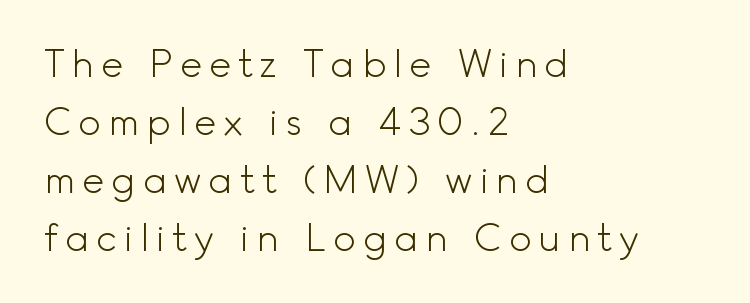
The image shows 38 px light sans-serif type, upright; set left-aligned, normal line spacing (1.53x), not underlined; a small x-height.
